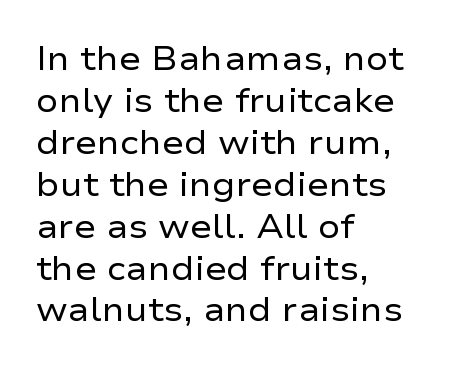
The letters carry no serifs — their stems end cleanly without finishing strokes. The line-height multiplier appears to be the usual default. No word sits above an underline. The passage shown has conventional tracking throughout.
